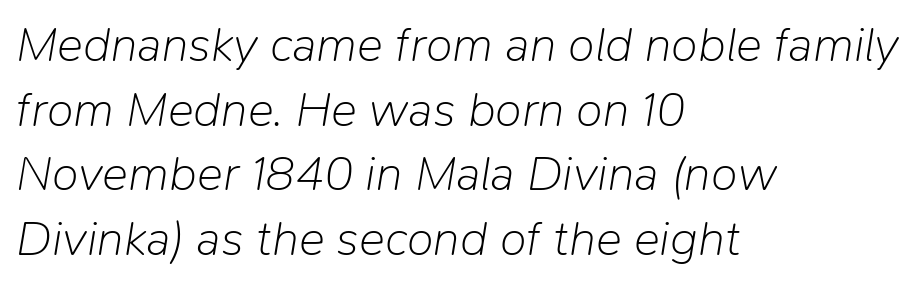
{"italic": "yes", "lean": "right", "slant_degrees": 9, "bold": "no", "weight": "light", "width": "normal", "stroke_contrast": "low", "x_height": "medium", "monospaced": "no", "underline": "no", "align": "left", "line_spacing": "normal", "line_spacing_ratio": 1.32, "letter_spacing": "normal", "letter_spacing_em": 0.0, "glyph_px": 49}
